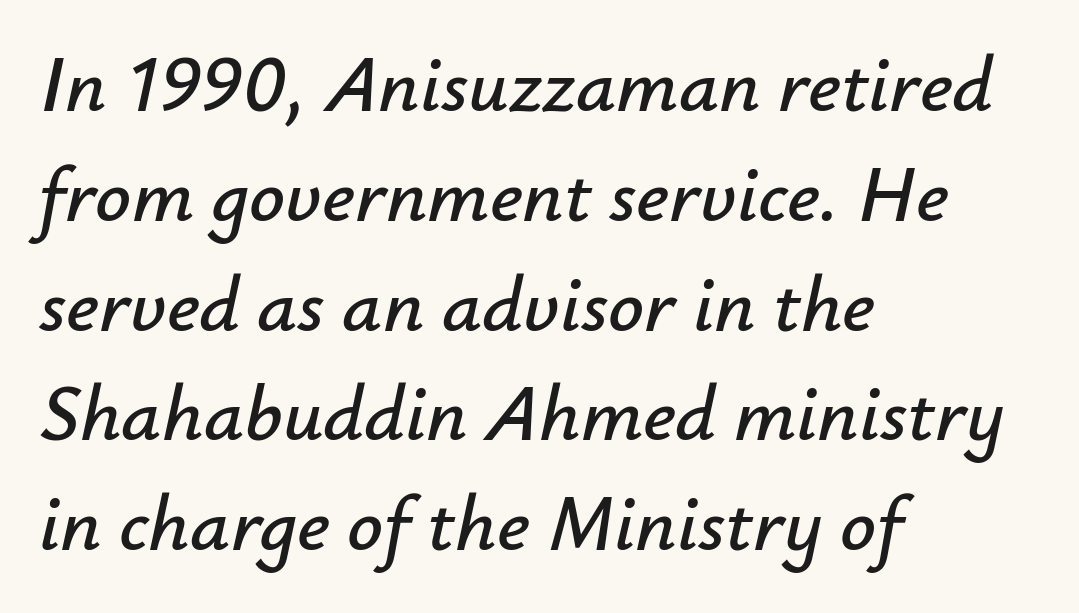
{"italic": "yes", "lean": "right", "slant_degrees": 12, "width": "normal", "stroke_contrast": "low", "x_height": "small", "monospaced": "no", "underline": "no", "align": "left", "line_spacing": "normal", "line_spacing_ratio": 1.39, "letter_spacing": "normal", "letter_spacing_em": 0.0, "glyph_px": 79}
